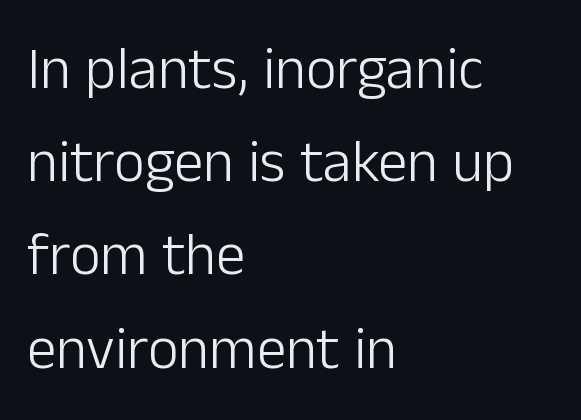
Q: Is the text bold? A: No.
Q: Is the text italic (slanted)? A: No, it is upright.
Q: Is the typeface a serif or a sans-serif typeface? A: Sans-serif.
Q: Is the text underlined? A: No.
Q: How is the paragraph aligned? A: Left-aligned.
Q: Is the spacing between letters normal or unusually wide? A: Normal.
Q: Is the spacing between lines tight, normal or loose? A: Normal.
Q: Width (condensed, normal, or wide)? A: Normal.
Q: Stroke contrast? A: Low.
Q: x-height? A: Medium.
Q: Monospaced? A: No.
